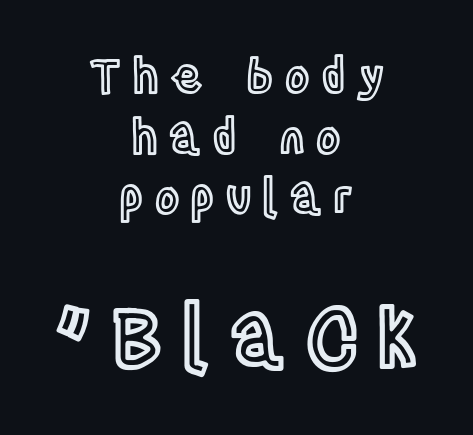
The image shows 80 px condensed type, upright; set centered, normal line spacing (1.32x), unusually wide letter spacing (+0.26 em), not underlined; the second (bottom) block is 1.74x larger; a large x-height.
